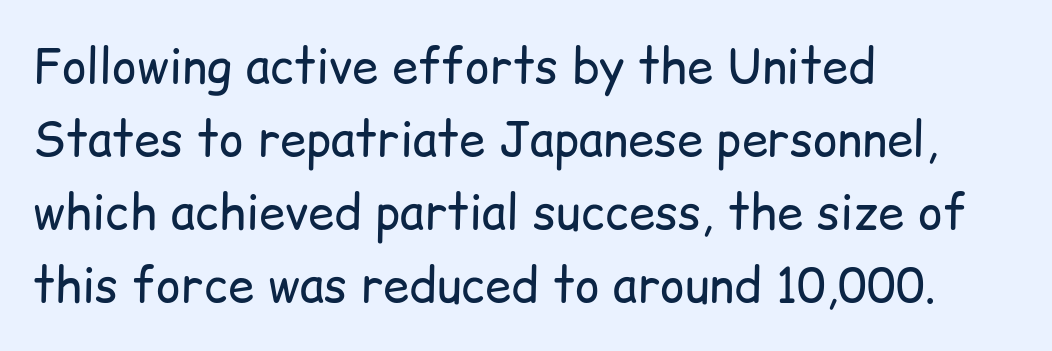
Q: Is the text bold? A: No.
Q: Is the text italic (slanted)? A: No, it is upright.
Q: Is the typeface a serif or a sans-serif typeface? A: Sans-serif.
Q: Is the text underlined? A: No.
Q: How is the paragraph aligned? A: Left-aligned.
Q: Is the spacing between letters normal or unusually wide? A: Normal.
Q: Is the spacing between lines tight, normal or loose? A: Normal.
Q: Width (condensed, normal, or wide)? A: Normal.
Q: Stroke contrast? A: Low.
Q: x-height? A: Medium.
Q: Monospaced? A: No.
